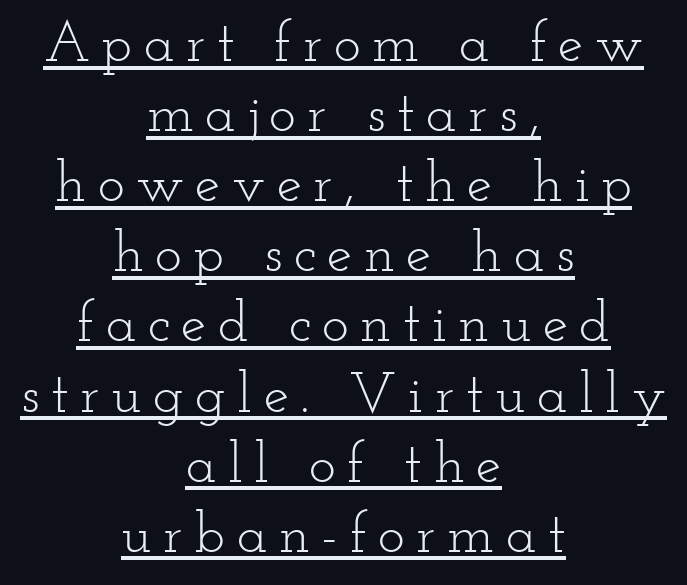
The image shows 57 px light, wide serif type, upright; set centered, line spacing 1.23x, unusually wide letter spacing (+0.2 em), underlined; low stroke contrast and a small x-height.
